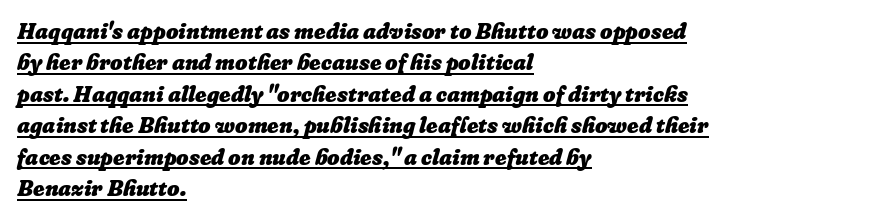
The image shows 22 px bold type; set left-aligned, normal line spacing (1.43x), normal letter spacing, underlined.
